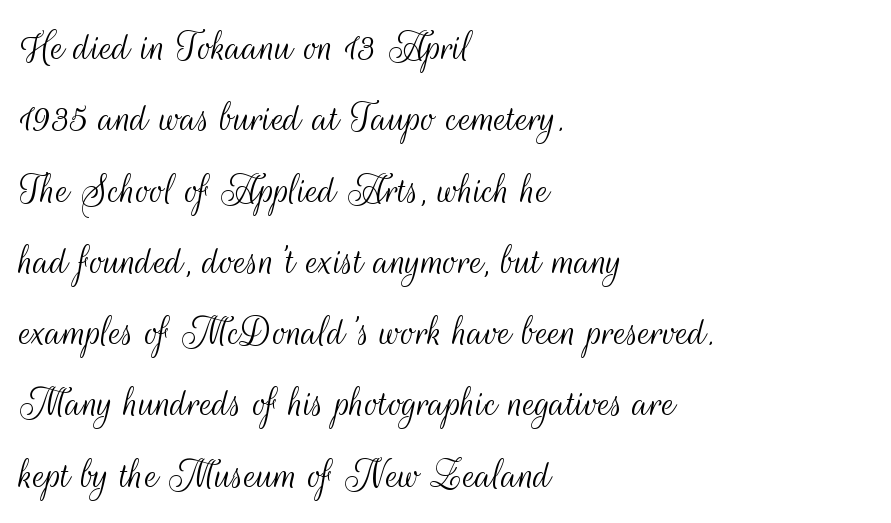
The weight tops out at a normal text grade. Rows of type keep a routine distance in the vertical direction. The gap between lines stays unmarked.
